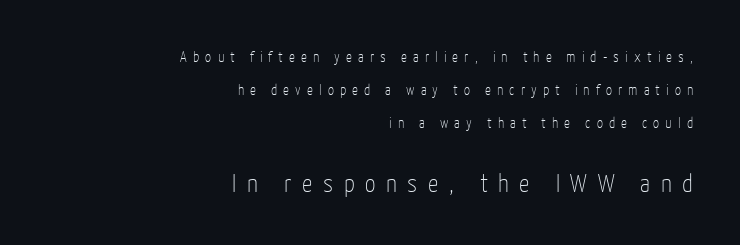
The later block is typeset at a bigger size than the earlier block. Vertical spacing — loose. Do the letters lean? They stand straight. Someone cranked the tracking dial way up on this one. No word sits above an underline.
